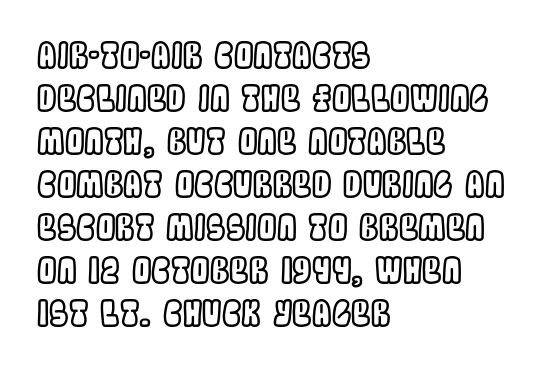
{"italic": "no", "width": "condensed", "x_height": "large", "monospaced": "no", "underline": "no", "align": "left", "line_spacing_ratio": 1.23, "letter_spacing": "normal", "letter_spacing_em": 0.0, "glyph_px": 35}
